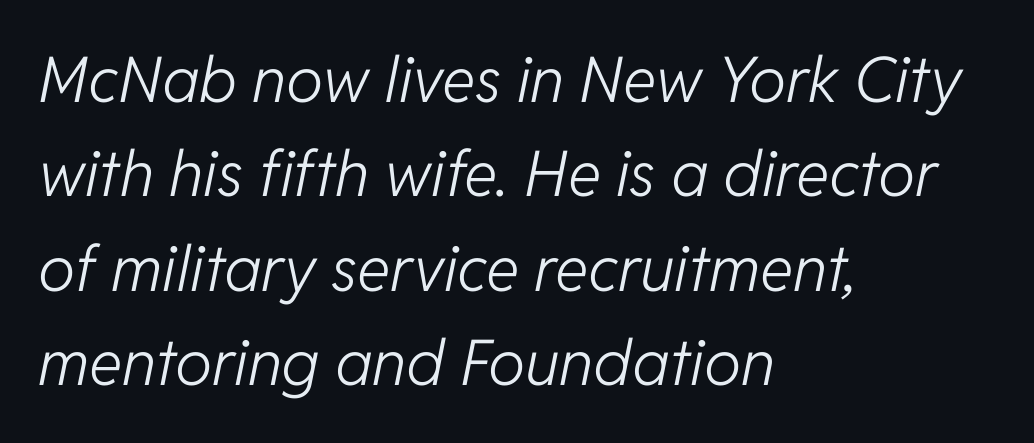
Q: Is the text bold? A: No.
Q: Is the text italic (slanted)? A: Yes, it leans right by about 11 degrees.
Q: Is the text underlined? A: No.
Q: How is the paragraph aligned? A: Left-aligned.
Q: Is the spacing between letters normal or unusually wide? A: Normal.
Q: Is the spacing between lines tight, normal or loose? A: Normal.
Q: Width (condensed, normal, or wide)? A: Normal.
Q: Stroke contrast? A: Low.
Q: x-height? A: Medium.
Q: Monospaced? A: No.
